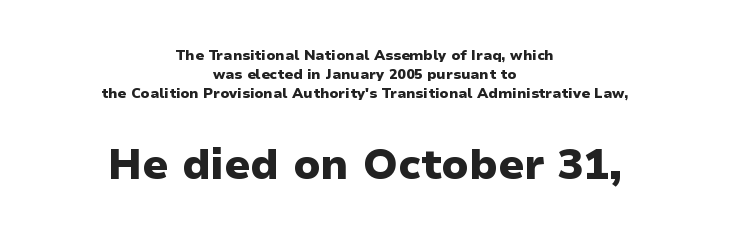
{"serif": "no", "italic": "no", "bold": "yes", "weight": "heavy", "width": "normal", "stroke_contrast": "low", "x_height": "medium", "monospaced": "no", "underline": "no", "align": "center", "line_spacing": "normal", "line_spacing_ratio": 1.37, "letter_spacing": "normal", "letter_spacing_em": 0.0, "larger_block": "second", "size_ratio": 3.0, "glyph_px": 42}
